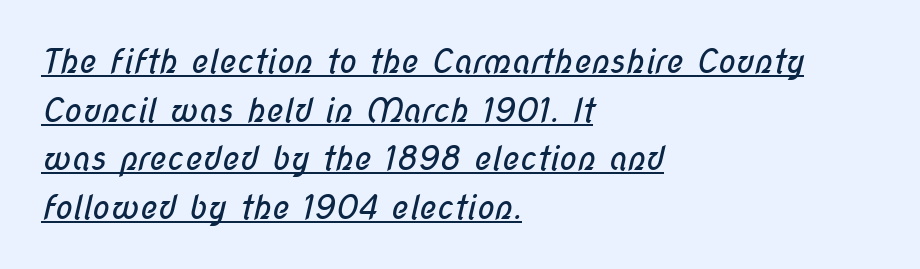
Q: Is the text bold? A: No.
Q: Is the typeface a serif or a sans-serif typeface? A: Sans-serif.
Q: Is the text underlined? A: Yes.
Q: How is the paragraph aligned? A: Left-aligned.
Q: Is the spacing between letters normal or unusually wide? A: Normal.
Q: Is the spacing between lines tight, normal or loose? A: Normal.
Q: Width (condensed, normal, or wide)? A: Condensed.
Q: Stroke contrast? A: Low.
Q: x-height? A: Medium.
Q: Monospaced? A: No.
